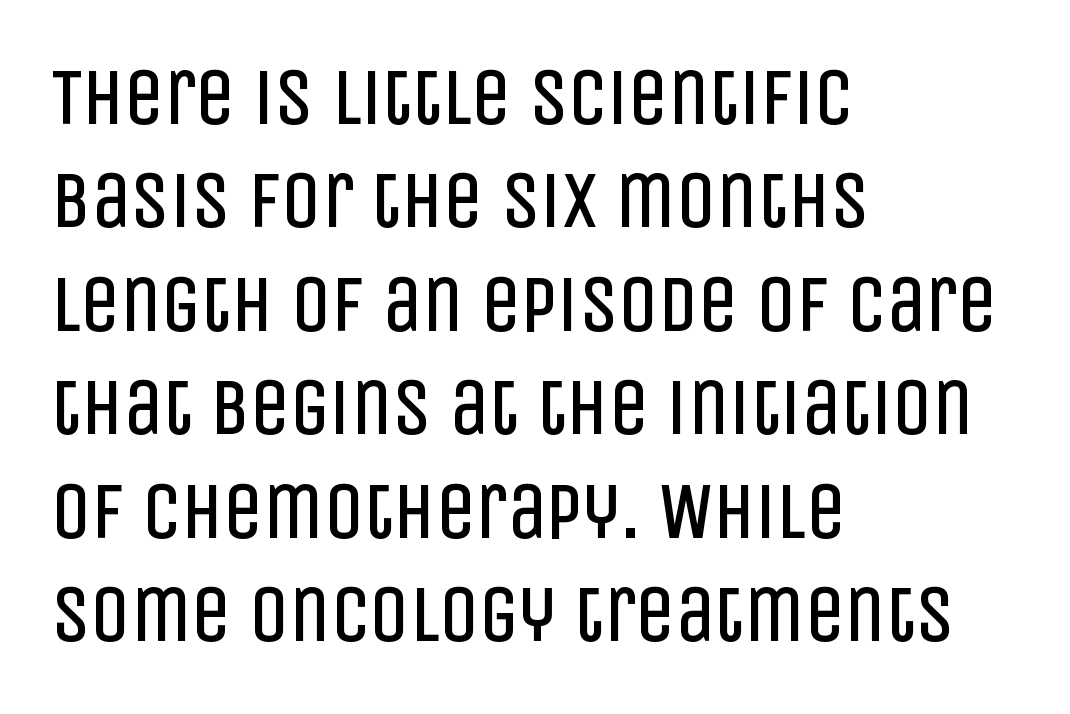
Italic: no, the glyphs are upright roman. You could call the tracking neutral — neither tight nor loose. Bare-footed words on every line. A sans-serif font was chosen for this passage. The face used here is proportionally spaced, like ordinary book or web type.
